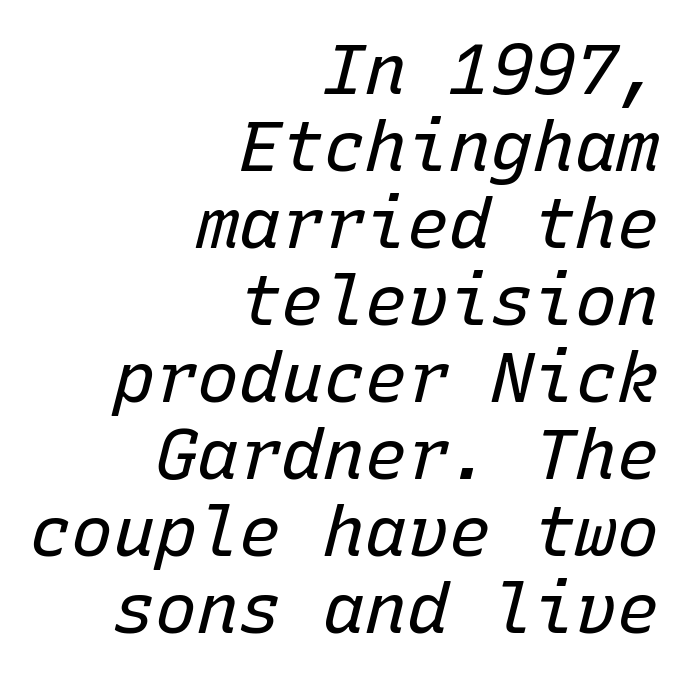
Looking at the ascenders, they clearly lean. These lines huddle together more closely than default settings would place them. If you drew a ruler down the right edge, every line would touch it. The face used here is monospaced, like something from a code editor. Tracking value appears to be zero — textbook default spacing.
